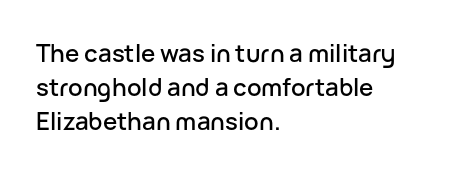
Each word holds together tightly as a unit, with standard inter-letter gaps. Horizontally, the lines are justified to the leading edge only. Check the space under the baseline: it is left empty. Leading matches the norm, producing a regular column.
